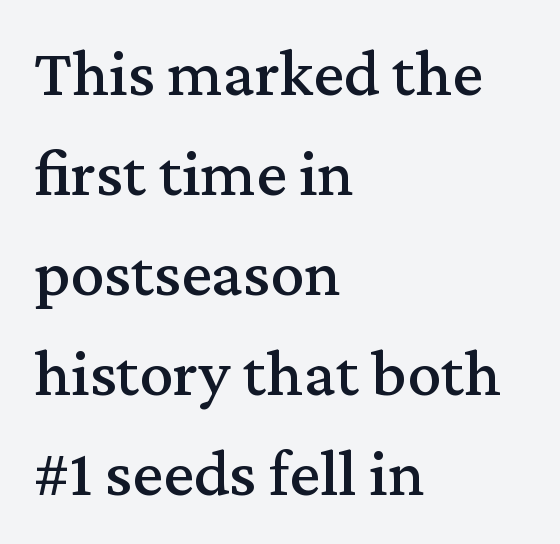
Reading down the block, your eye returns to a fixed left position each line. The type sits square on the baseline with zero lean. Nothing unusual about the tracking: characters are spaced as the font intends. These lines are rendered in a variable-pitch font. The type family on display is of the serif kind. Clear beneath every line of the passage.
